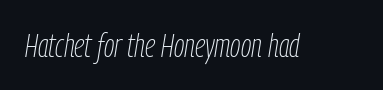
{"italic": "yes", "lean": "right", "slant_degrees": 9, "bold": "no", "weight": "thin", "width": "condensed", "stroke_contrast": "low", "x_height": "medium", "monospaced": "no", "underline": "no", "letter_spacing": "normal", "letter_spacing_em": 0.0, "glyph_px": 33}
